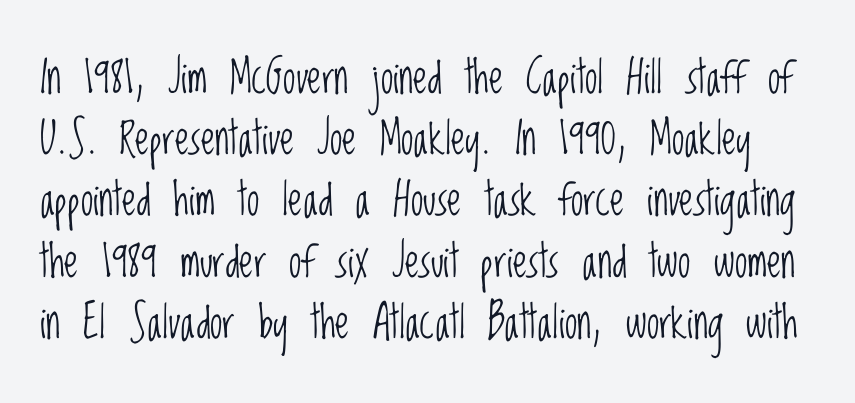
Q: Is the text bold? A: No.
Q: Is the text italic (slanted)? A: No, it is upright.
Q: Is the typeface a serif or a sans-serif typeface? A: Sans-serif.
Q: Is the text underlined? A: No.
Q: Is the spacing between letters normal or unusually wide? A: Normal.
Q: Is the spacing between lines tight, normal or loose? A: Normal.
Q: Width (condensed, normal, or wide)? A: Condensed.
Q: Stroke contrast? A: Low.
Q: x-height? A: Large.
Q: Monospaced? A: No.
